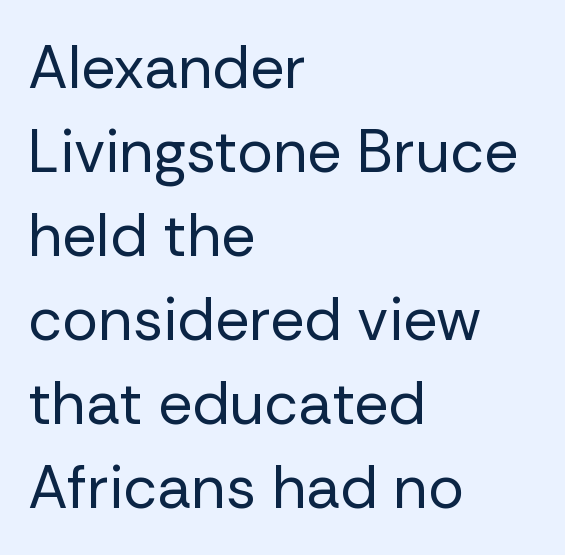
Vertical stems look standard width or narrower in stroke. The passage shown is typed in a proportional face where columns would drift. The space beneath each line is pristine and unruled. Does the leading feel generous? No, just average. The designer went with a sans here, leaving each stem footless. The letterforms sit shoulder to shoulder at normal distance.
